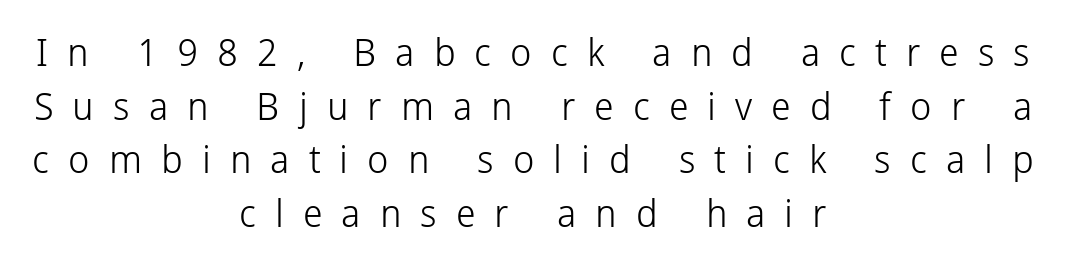
Q: Is the text bold? A: No.
Q: Is the text italic (slanted)? A: No, it is upright.
Q: Is the typeface a serif or a sans-serif typeface? A: Sans-serif.
Q: Is the text underlined? A: No.
Q: How is the paragraph aligned? A: Centered.
Q: Is the spacing between letters normal or unusually wide? A: Unusually wide.
Q: Is the spacing between lines tight, normal or loose? A: Normal.
Q: Width (condensed, normal, or wide)? A: Normal.
Q: Stroke contrast? A: Low.
Q: x-height? A: Medium.
Q: Monospaced? A: No.
